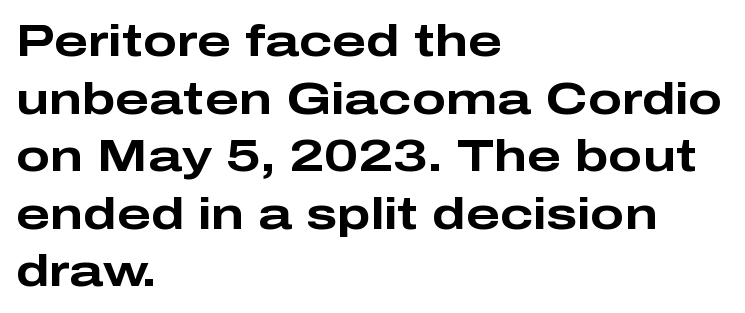
Italic? Not at all — the glyphs are vertical. Plenty of ink on the page — the face is bold. Notice how the passage keeps a crisp vertical edge on the left only. Plain, unruled lines of type.
